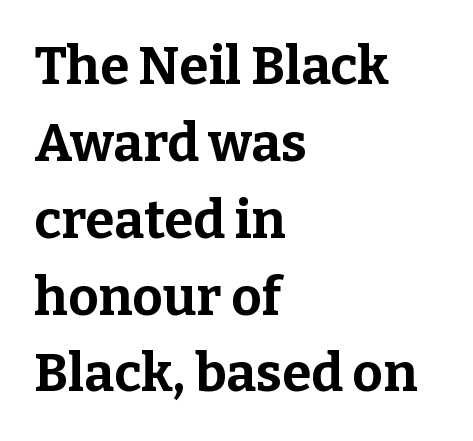
Q: Is the text bold? A: Yes.
Q: Is the text italic (slanted)? A: No, it is upright.
Q: Is the typeface a serif or a sans-serif typeface? A: Serif.
Q: Is the text underlined? A: No.
Q: How is the paragraph aligned? A: Left-aligned.
Q: Is the spacing between letters normal or unusually wide? A: Normal.
Q: Is the spacing between lines tight, normal or loose? A: Normal.
Q: Width (condensed, normal, or wide)? A: Normal.
Q: Stroke contrast? A: Low.
Q: x-height? A: Medium.
Q: Monospaced? A: No.
